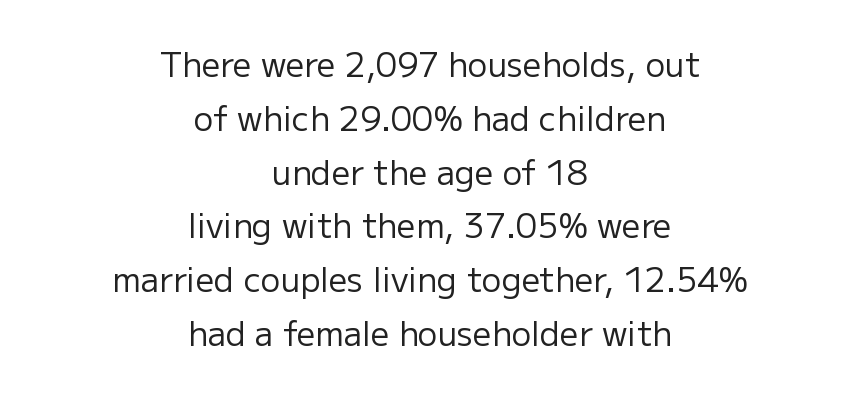
Type without underlining. Note the varied advance widths — an 'i' is clearly narrower than an 'm'. Caption: face not bold, strokes unweighted. The compositor balanced each line on the midline. The letters stand upright; this is a roman face.
